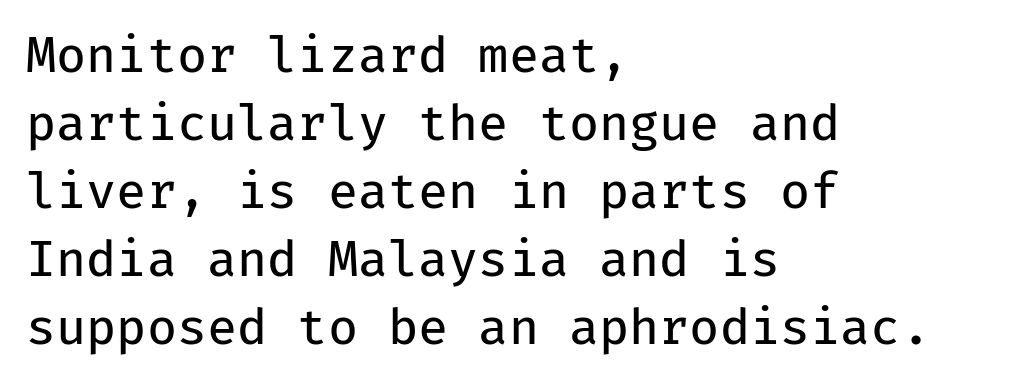
{"serif": "no", "italic": "no", "bold": "no", "weight": "regular", "width": "normal", "stroke_contrast": "low", "x_height": "medium", "monospaced": "yes", "underline": "no", "align": "left", "line_spacing": "normal", "line_spacing_ratio": 1.39, "letter_spacing": "normal", "letter_spacing_em": 0.0, "glyph_px": 49}
